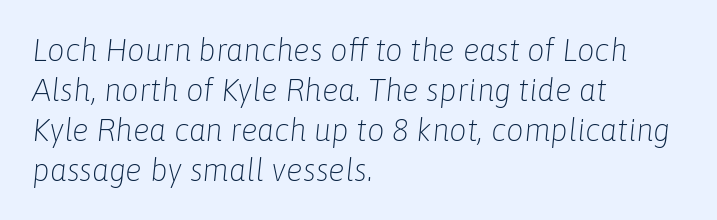
Q: Is the text bold? A: No.
Q: Is the text italic (slanted)? A: Yes, it leans right by about 6 degrees.
Q: Is the text underlined? A: No.
Q: How is the paragraph aligned? A: Left-aligned.
Q: Is the spacing between letters normal or unusually wide? A: Normal.
Q: Is the spacing between lines tight, normal or loose? A: Normal.
Q: Width (condensed, normal, or wide)? A: Normal.
Q: Stroke contrast? A: Low.
Q: x-height? A: Medium.
Q: Monospaced? A: No.
